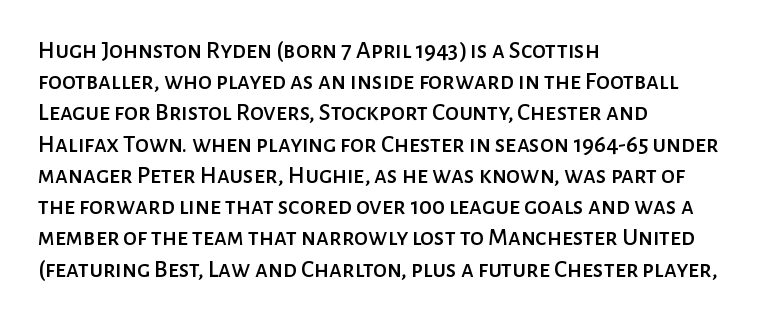
The image shows 25 px text type, upright; set left-aligned, normal line spacing (1.25x), normal letter spacing, not underlined.
